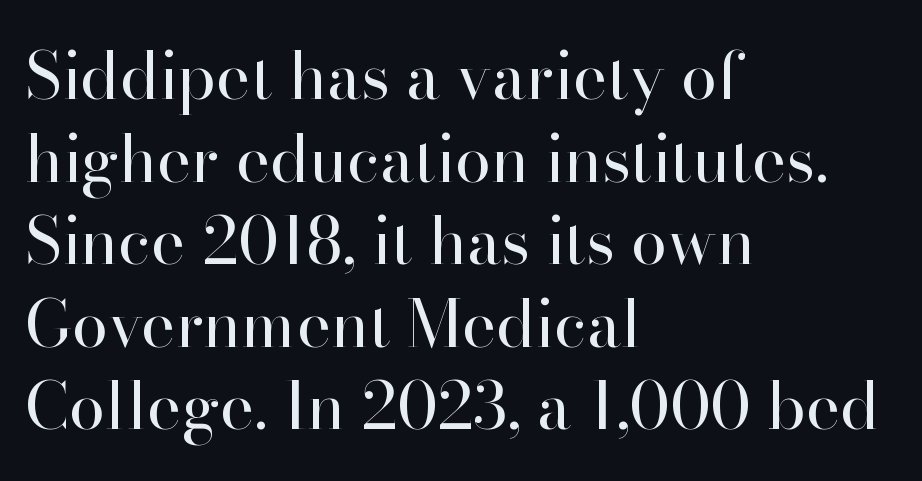
The image shows 65 px regular-weight serif type, upright; set left-aligned, normal line spacing (1.27x), normal letter spacing, not underlined; high stroke contrast and a small x-height.
